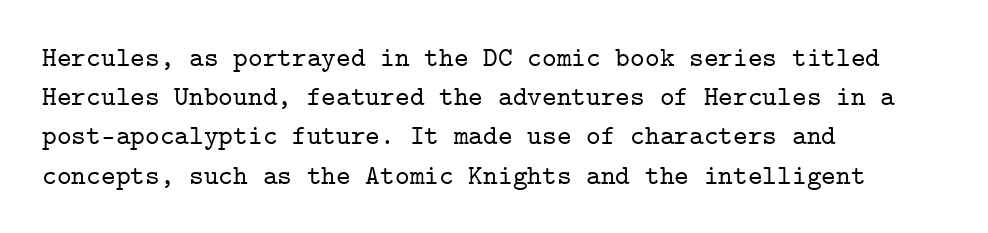
The image shows 28 px serif type, upright, monospaced; set left-aligned, normal line spacing (1.4x), normal letter spacing, not underlined; low stroke contrast and a medium x-height.
